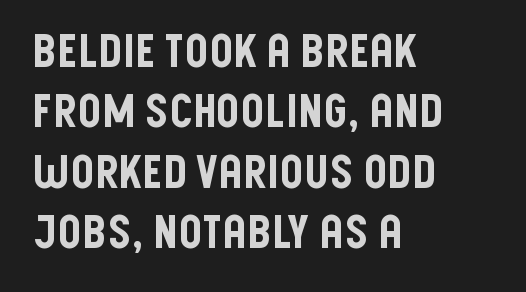
{"serif": "no", "italic": "no", "width": "condensed", "stroke_contrast": "low", "x_height": "large", "monospaced": "no", "underline": "no", "align": "left", "line_spacing": "normal", "line_spacing_ratio": 1.31, "letter_spacing": "normal", "letter_spacing_em": 0.0, "glyph_px": 46}
